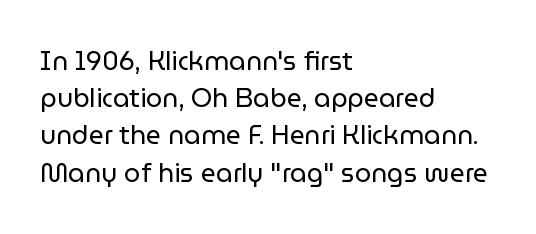
{"italic": "no", "bold": "no", "underline": "no", "align": "left", "line_spacing": "normal", "line_spacing_ratio": 1.43, "letter_spacing": "normal", "letter_spacing_em": 0.0, "glyph_px": 26}
